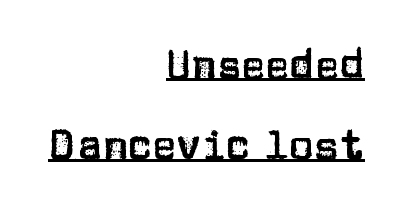
Caption: multi-line text, flush right, ragged left. Compared with typical body copy, the letter spacing here is the same. Baseline-to-baseline distance is far greater than the letter height. What kind of face is this? One without serifs — a sans.
